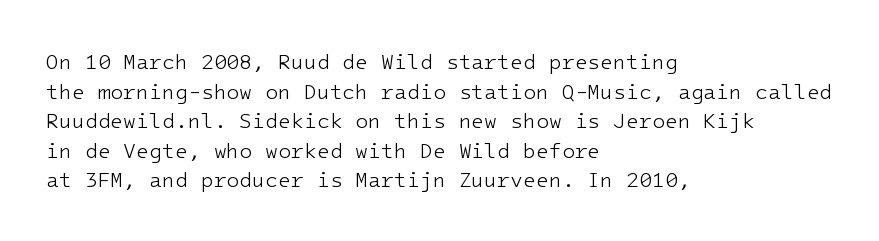
The image shows 21 px text type, upright; set left-aligned, normal line spacing (1.41x), normal letter spacing, not underlined.
